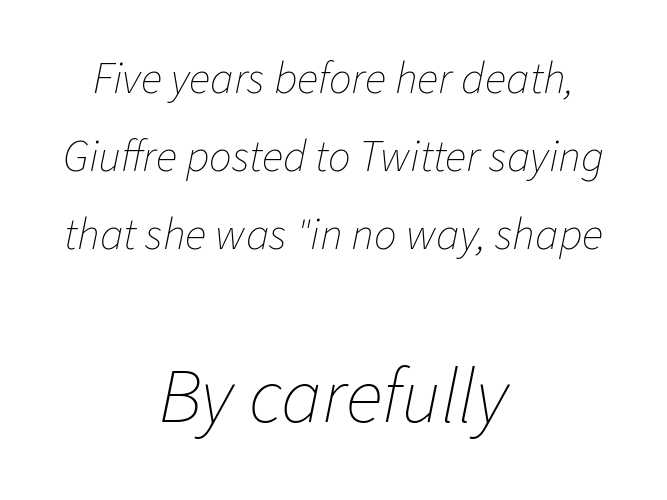
Q: Is the text bold? A: No.
Q: Is the text italic (slanted)? A: Yes, it leans right by about 11 degrees.
Q: Is the text underlined? A: No.
Q: How is the paragraph aligned? A: Centered.
Q: Is the spacing between letters normal or unusually wide? A: Normal.
Q: Which block of text is set in a larger size, the first (top) or the second (bottom)? A: The second (bottom) one.
Q: Width (condensed, normal, or wide)? A: Normal.
Q: Stroke contrast? A: Low.
Q: x-height? A: Medium.
Q: Monospaced? A: No.
